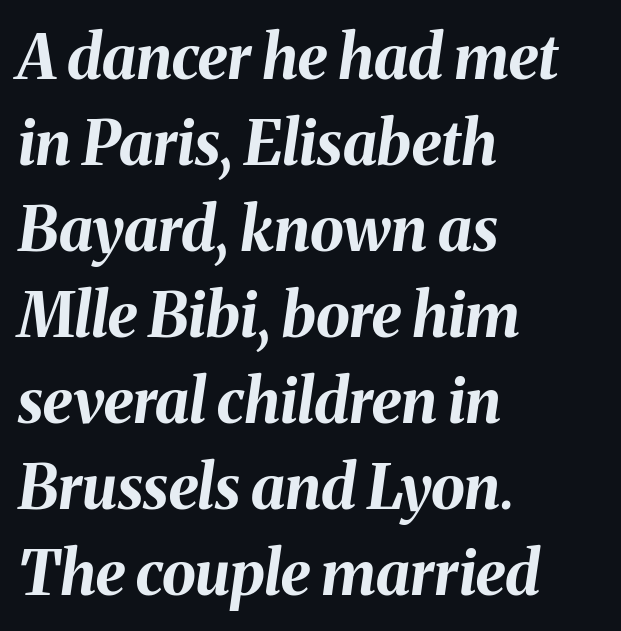
Default kerning and tracking; the words read as compact shapes. Any mark beneath the type? The region is blank. Posture: slanted. Horizontally, the lines are justified to the leading edge only. The letters advance in unequal steps, a hallmark of proportional type. Notice how descenders clear the ascenders below comfortably — that's standard leading.
